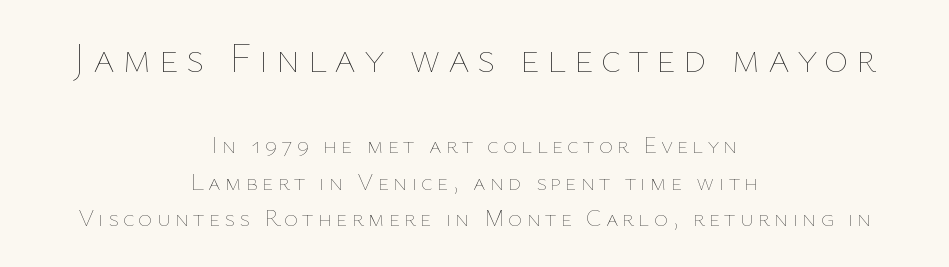
{"italic": "no", "bold": "no", "weight": "thin", "width": "normal", "stroke_contrast": "low", "x_height": "medium", "monospaced": "no", "underline": "no", "align": "center", "line_spacing": "normal", "line_spacing_ratio": 1.53, "larger_block": "first", "size_ratio": 1.75, "glyph_px": 42}
